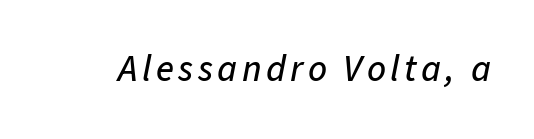
{"italic": "yes", "lean": "right", "slant_degrees": 11, "width": "normal", "stroke_contrast": "low", "x_height": "medium", "monospaced": "no", "underline": "no", "glyph_px": 37}
